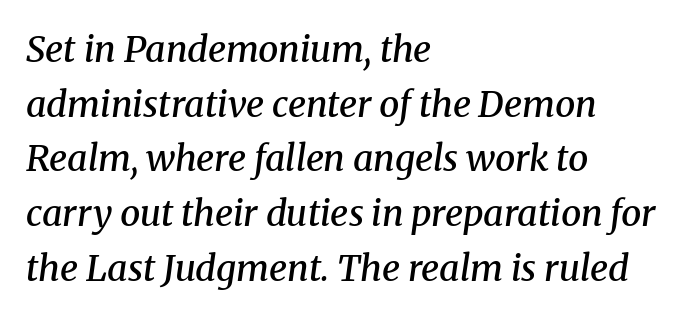
Q: Is the text bold? A: Semi-bold.
Q: Is the text italic (slanted)? A: Yes, it leans right by about 8 degrees.
Q: Is the typeface a serif or a sans-serif typeface? A: Serif.
Q: Is the text underlined? A: No.
Q: How is the paragraph aligned? A: Left-aligned.
Q: Is the spacing between letters normal or unusually wide? A: Normal.
Q: Is the spacing between lines tight, normal or loose? A: Normal.
Q: Width (condensed, normal, or wide)? A: Normal.
Q: Stroke contrast? A: Medium.
Q: x-height? A: Medium.
Q: Monospaced? A: No.
